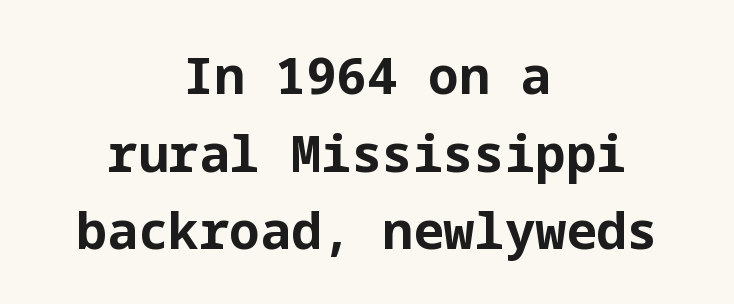
Q: Is the text bold? A: Yes.
Q: Is the text italic (slanted)? A: No, it is upright.
Q: Is the typeface a serif or a sans-serif typeface? A: Sans-serif.
Q: Is the text underlined? A: No.
Q: How is the paragraph aligned? A: Centered.
Q: Is the spacing between letters normal or unusually wide? A: Normal.
Q: Is the spacing between lines tight, normal or loose? A: Normal.
Q: Width (condensed, normal, or wide)? A: Normal.
Q: Stroke contrast? A: Low.
Q: x-height? A: Medium.
